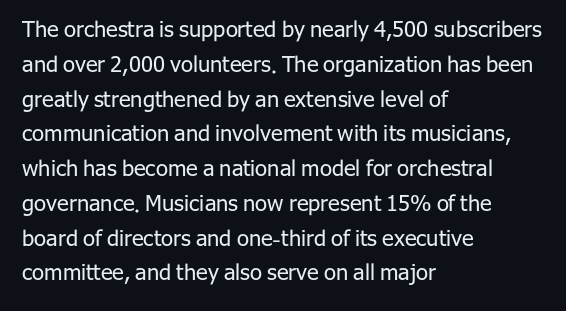
Q: Is the text bold? A: No.
Q: Is the text italic (slanted)? A: No, it is upright.
Q: Is the text underlined? A: No.
Q: How is the paragraph aligned? A: Left-aligned.
Q: Is the spacing between letters normal or unusually wide? A: Normal.
Q: Is the spacing between lines tight, normal or loose? A: Normal.
